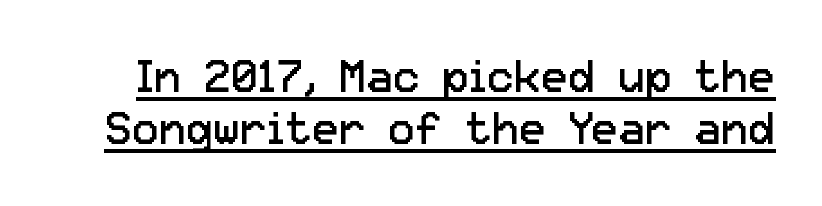
The image shows 45 px regular-weight sans-serif type, upright; set line spacing 1.16x, normal letter spacing, underlined; low stroke contrast and a medium x-height.
